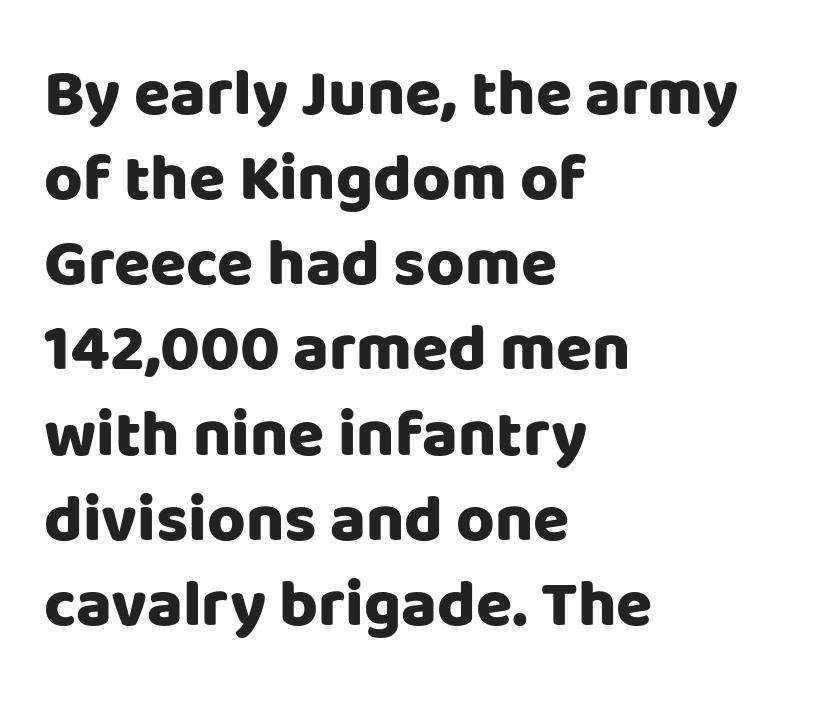
The image shows 66 px heavy sans-serif type, upright; set left-aligned, normal line spacing (1.29x), normal letter spacing, not underlined; low stroke contrast and a large x-height.
